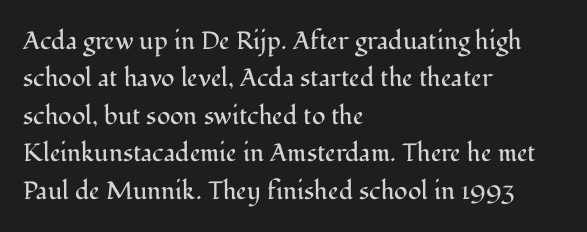
The image shows 25 px text type, upright; set left-aligned, normal line spacing (1.5x), normal letter spacing, not underlined.
